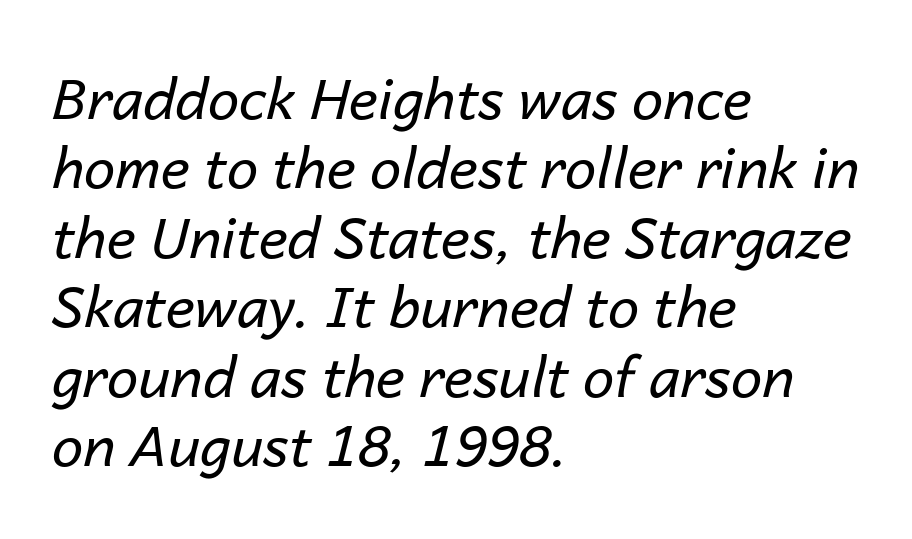
The image shows 56 px regular-weight type, italic (leaning right); set left-aligned, line spacing 1.24x, normal letter spacing, not underlined; low stroke contrast and a medium x-height.
